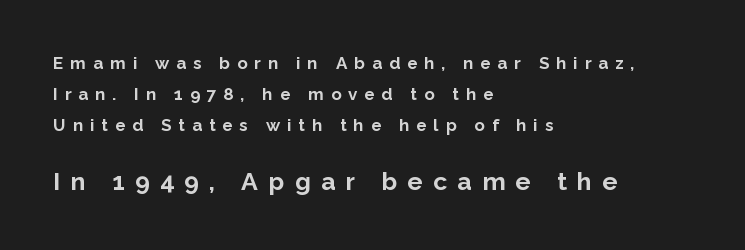
The ragged edge is on the right, which tells us the setting is flush left. Any mark beneath the type? The region is blank. The face used here is rendered with a markedly widened letterfit. Scale increases going downward across the two blocks. The letters stand upright; this is a roman face. A full-strength bold gives these letters their thick strokes.
